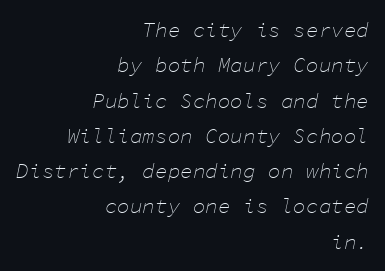
The typeface has the unassuming heft of standard copy or less. It's the slanting kind of type. You could call the tracking neutral — neither tight nor loose. One glance says typical: line gaps are just what's usual. The baseline area is clear.
